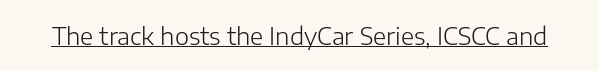
{"italic": "no", "bold": "no", "underline": "yes", "letter_spacing": "normal", "letter_spacing_em": 0.0, "glyph_px": 24}
